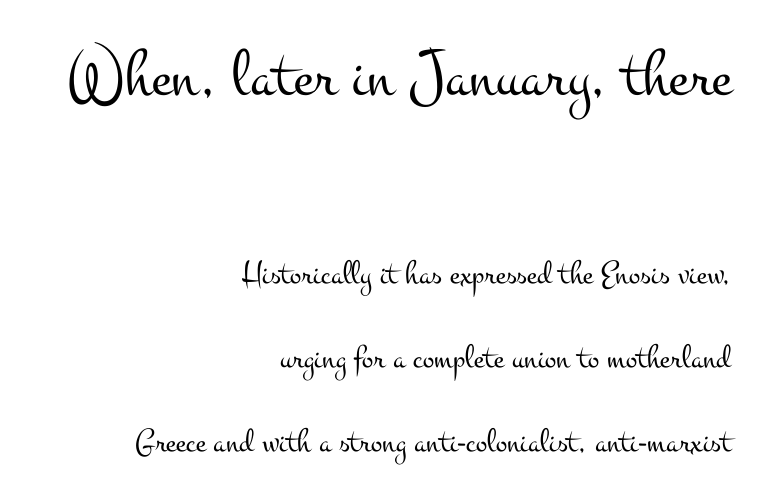
Q: Is the text bold? A: No.
Q: Is the text italic (slanted)? A: Yes.
Q: Is the text underlined? A: No.
Q: How is the paragraph aligned? A: Right-aligned.
Q: Is the spacing between letters normal or unusually wide? A: Normal.
Q: Is the spacing between lines tight, normal or loose? A: Loose.
Q: Which block of text is set in a larger size, the first (top) or the second (bottom)? A: The first (top) one.
Q: Width (condensed, normal, or wide)? A: Wide.
Q: Stroke contrast? A: Medium.
Q: x-height? A: Small.
Q: Monospaced? A: No.
